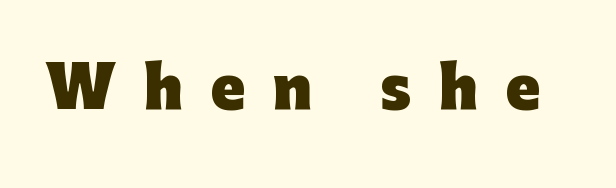
What stands out about the letter spacing? Its width — letters are far apart. Each letter keeps its own natural width here, so spacing adapts to shape. A typesetter would label this face a sans. Ordinary non-slanted type is in use. Anything drawn beneath the words? Only blank space. Strokes here are thick enough to call this a true bold.
